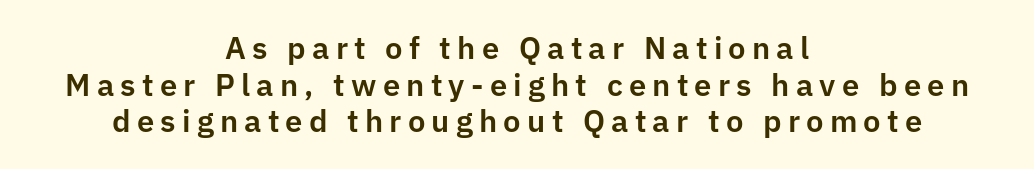
The image shows 31 px sans-serif type, upright; set centered, line spacing 1.18x, unusually wide letter spacing (+0.2 em), not underlined; low stroke contrast and a medium x-height.
